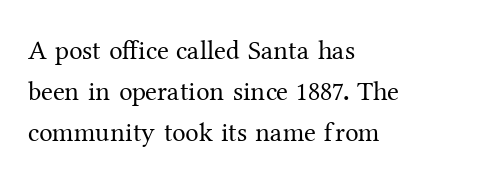
The image shows 27 px text type, upright; set left-aligned, normal line spacing (1.52x), normal letter spacing, not underlined.
